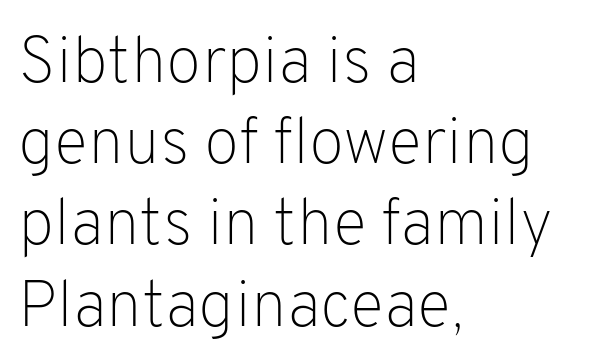
Q: Is the text bold? A: No.
Q: Is the text italic (slanted)? A: No, it is upright.
Q: Is the typeface a serif or a sans-serif typeface? A: Sans-serif.
Q: Is the text underlined? A: No.
Q: How is the paragraph aligned? A: Left-aligned.
Q: Is the spacing between letters normal or unusually wide? A: Normal.
Q: Is the spacing between lines tight, normal or loose? A: Normal.
Q: Width (condensed, normal, or wide)? A: Normal.
Q: Stroke contrast? A: Low.
Q: x-height? A: Medium.
Q: Monospaced? A: No.
